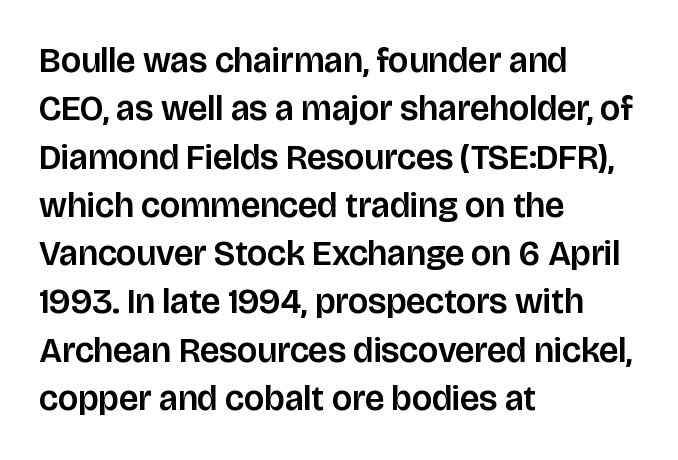
Q: Is the text italic (slanted)? A: No, it is upright.
Q: Is the typeface a serif or a sans-serif typeface? A: Sans-serif.
Q: Is the text underlined? A: No.
Q: How is the paragraph aligned? A: Left-aligned.
Q: Is the spacing between letters normal or unusually wide? A: Normal.
Q: Is the spacing between lines tight, normal or loose? A: Normal.
Q: Width (condensed, normal, or wide)? A: Normal.
Q: Stroke contrast? A: Low.
Q: x-height? A: Large.
Q: Monospaced? A: No.
